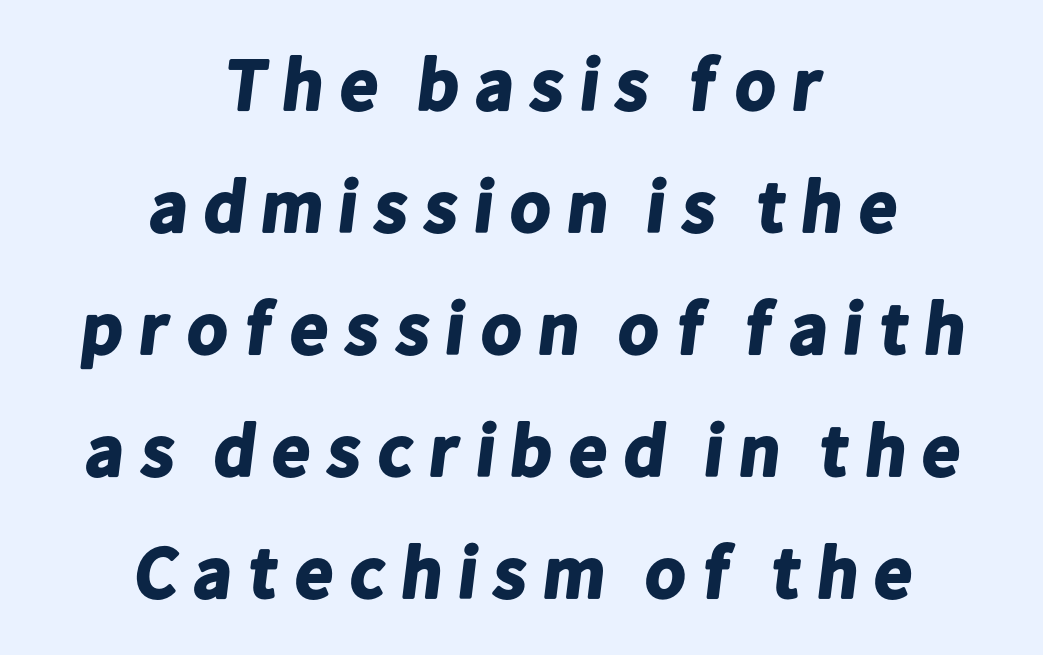
Quick note: underline off. This sample uses a sans-serif face. The letters advance in unequal steps, a hallmark of proportional type. One glance says typical: line gaps are just what's usual. Is the type bold? Yes — the strokes are clearly thick and heavy. Short and long lines alike share a common midpoint.
